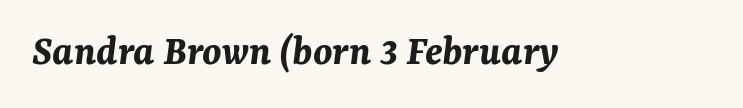
Q: Is the text bold? A: Yes.
Q: Is the text italic (slanted)? A: Yes, it leans right by about 7 degrees.
Q: Is the text underlined? A: No.
Q: Is the spacing between letters normal or unusually wide? A: Normal.
Q: Width (condensed, normal, or wide)? A: Normal.
Q: Stroke contrast? A: Medium.
Q: x-height? A: Medium.
Q: Monospaced? A: No.
